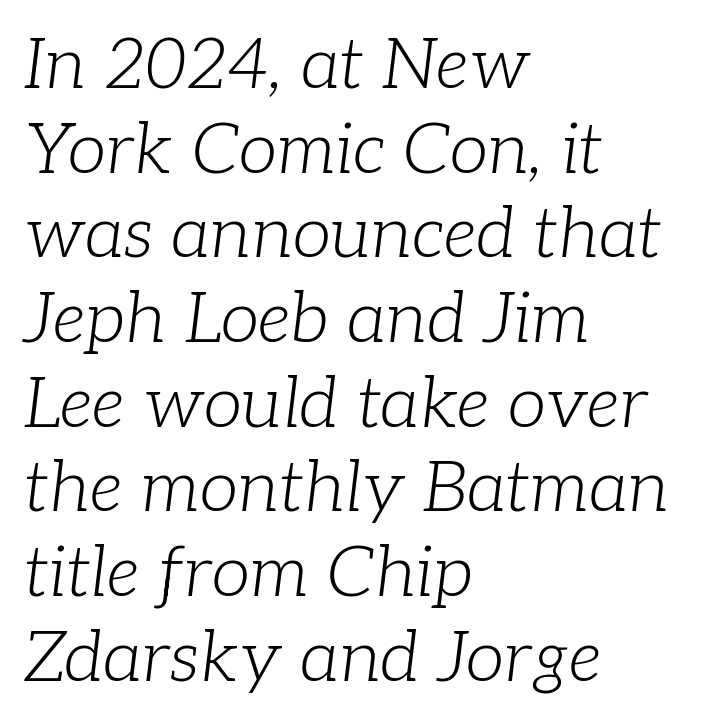
{"serif": "yes", "italic": "yes", "lean": "right", "slant_degrees": 7, "bold": "no", "weight": "light", "width": "normal", "stroke_contrast": "low", "x_height": "medium", "monospaced": "no", "underline": "no", "align": "left", "line_spacing_ratio": 1.21, "letter_spacing": "normal", "letter_spacing_em": 0.0, "glyph_px": 70}
